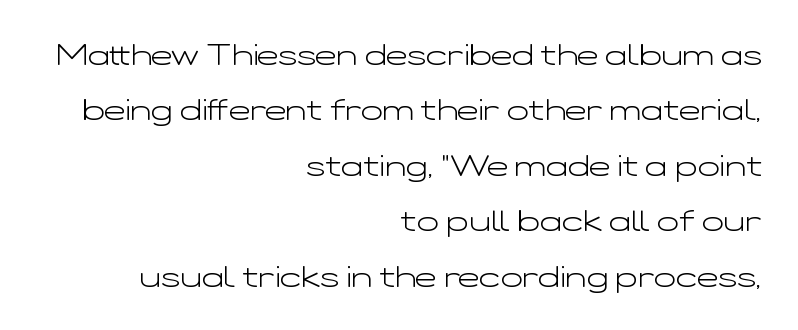
Q: Is the text bold? A: No.
Q: Is the text italic (slanted)? A: No, it is upright.
Q: Is the typeface a serif or a sans-serif typeface? A: Sans-serif.
Q: Is the text underlined? A: No.
Q: How is the paragraph aligned? A: Right-aligned.
Q: Is the spacing between letters normal or unusually wide? A: Normal.
Q: Is the spacing between lines tight, normal or loose? A: Loose.
Q: Width (condensed, normal, or wide)? A: Wide.
Q: Stroke contrast? A: Low.
Q: x-height? A: Medium.
Q: Monospaced? A: No.
